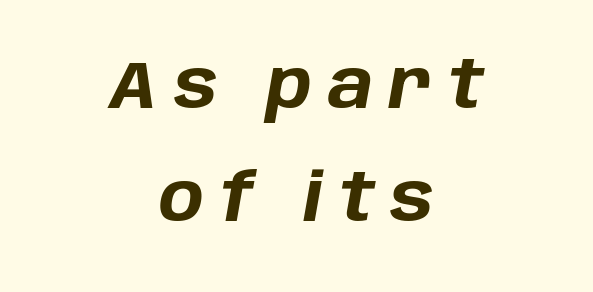
The image shows 67 px bold type, italic (leaning right); set centered, normal line spacing (1.68x), unusually wide letter spacing (+0.24 em), not underlined; low stroke contrast and a large x-height.
